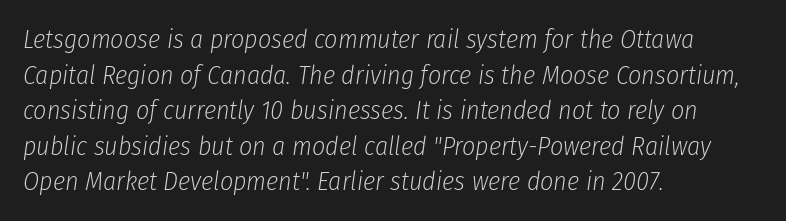
{"italic": "yes", "lean": "right", "slant_degrees": 8, "bold": "no", "underline": "no", "align": "left", "line_spacing": "normal", "line_spacing_ratio": 1.37, "letter_spacing": "normal", "letter_spacing_em": 0.0, "glyph_px": 26}
